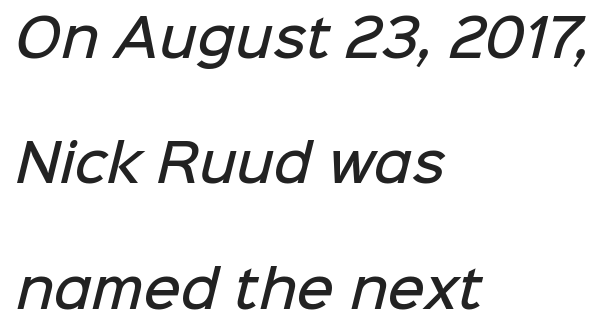
The image shows 51 px semibold sans-serif type; set left-aligned, loose line spacing (2.46x), normal letter spacing, not underlined; low stroke contrast and a medium x-height.
